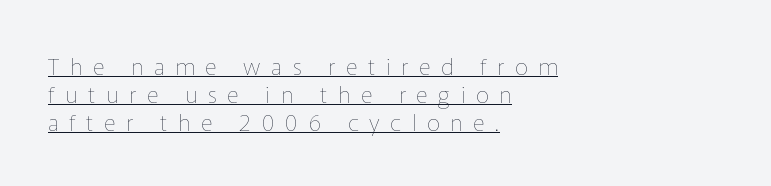
Q: Is the text bold? A: No.
Q: Is the text italic (slanted)? A: No, it is upright.
Q: Is the text underlined? A: Yes.
Q: How is the paragraph aligned? A: Left-aligned.
Q: Is the spacing between letters normal or unusually wide? A: Unusually wide.
